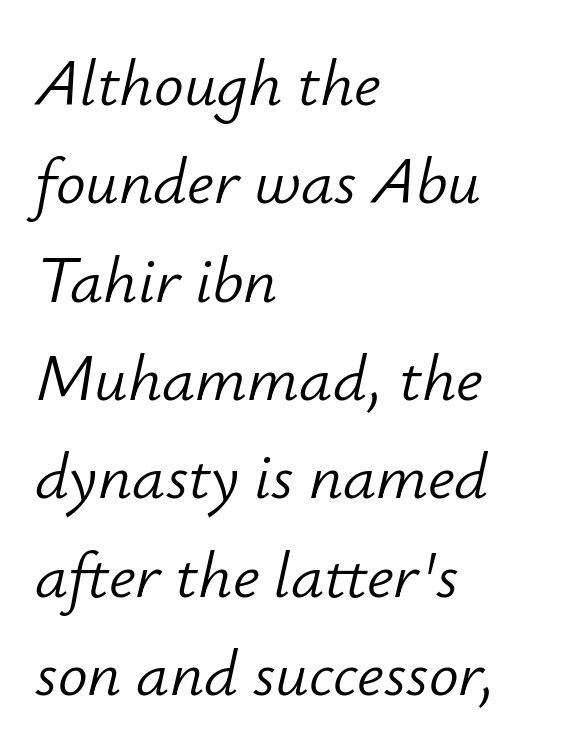
The image shows 66 px light type, italic (leaning right); set left-aligned, normal line spacing (1.49x), normal letter spacing, not underlined; low stroke contrast and a small x-height.
